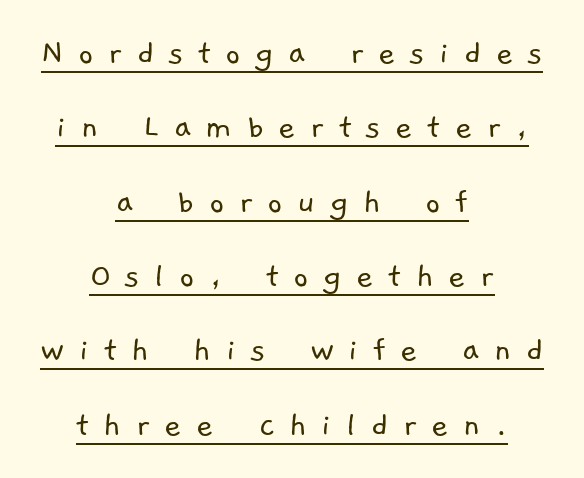
The passage shown is typed in a proportional face where columns would drift. Horizontally, the lines are justified to the midpoint only. Check where the strokes stop: nothing finishes them off — pure sans. Stem width sits at or under what a default text font uses. In designer terms, the underline attribute is active on this setting.
